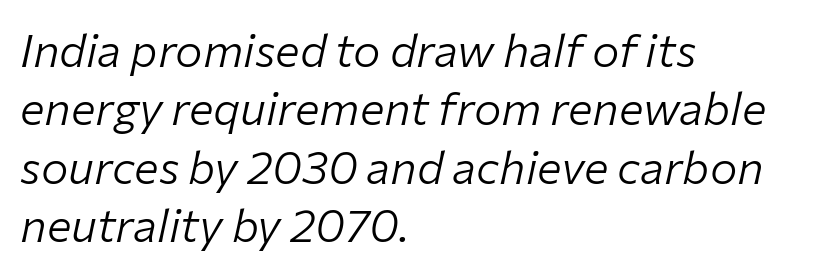
{"italic": "yes", "lean": "right", "slant_degrees": 12, "bold": "no", "weight": "light", "width": "normal", "stroke_contrast": "low", "x_height": "medium", "monospaced": "no", "underline": "no", "align": "left", "line_spacing": "normal", "line_spacing_ratio": 1.27, "letter_spacing": "normal", "letter_spacing_em": 0.0, "glyph_px": 46}
